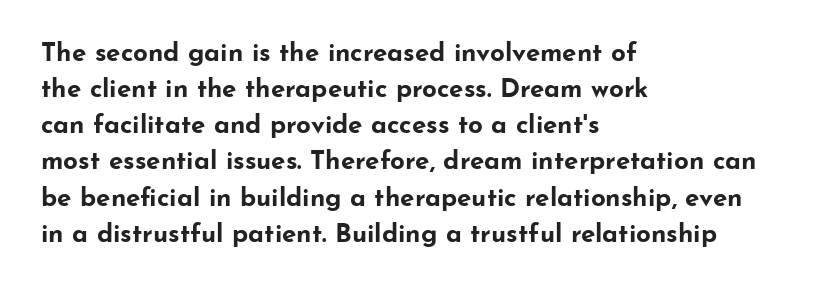
{"italic": "no", "bold": "yes", "underline": "no", "align": "left", "line_spacing": "normal", "line_spacing_ratio": 1.39, "letter_spacing": "normal", "letter_spacing_em": 0.0, "glyph_px": 26}
